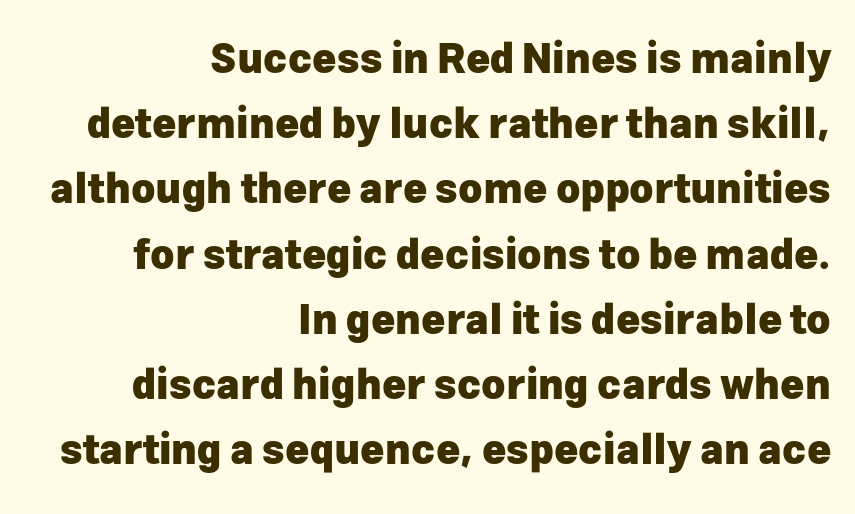
Q: Is the text bold? A: Yes.
Q: Is the text italic (slanted)? A: No, it is upright.
Q: Is the typeface a serif or a sans-serif typeface? A: Sans-serif.
Q: Is the text underlined? A: No.
Q: How is the paragraph aligned? A: Right-aligned.
Q: Is the spacing between letters normal or unusually wide? A: Normal.
Q: Is the spacing between lines tight, normal or loose? A: Normal.
Q: Width (condensed, normal, or wide)? A: Normal.
Q: Stroke contrast? A: Low.
Q: x-height? A: Medium.
Q: Monospaced? A: No.
